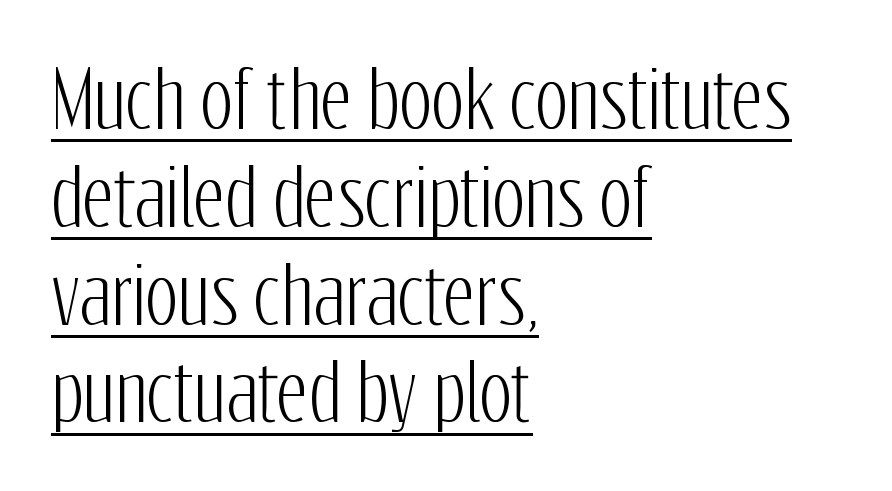
Q: Is the text italic (slanted)? A: No, it is upright.
Q: Is the typeface a serif or a sans-serif typeface? A: Sans-serif.
Q: Is the text underlined? A: Yes.
Q: How is the paragraph aligned? A: Left-aligned.
Q: Is the spacing between letters normal or unusually wide? A: Normal.
Q: Is the spacing between lines tight, normal or loose? A: Normal.
Q: Width (condensed, normal, or wide)? A: Condensed.
Q: Stroke contrast? A: Low.
Q: x-height? A: Medium.
Q: Monospaced? A: No.
